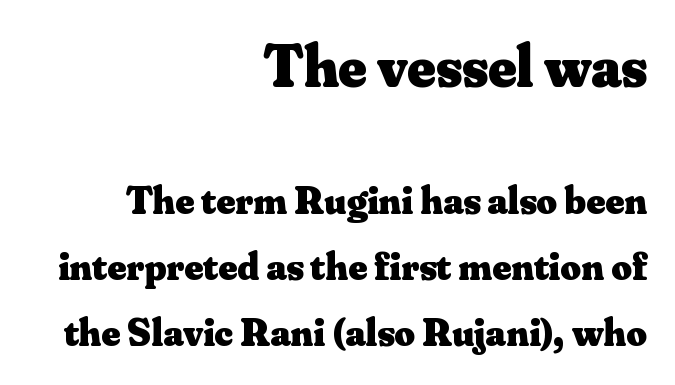
{"serif": "yes", "italic": "no", "bold": "yes", "weight": "heavy", "width": "normal", "stroke_contrast": "medium", "x_height": "small", "monospaced": "no", "underline": "no", "align": "right", "line_spacing": "normal", "line_spacing_ratio": 1.64, "letter_spacing": "normal", "letter_spacing_em": 0.0, "larger_block": "first", "size_ratio": 1.5, "glyph_px": 60}
